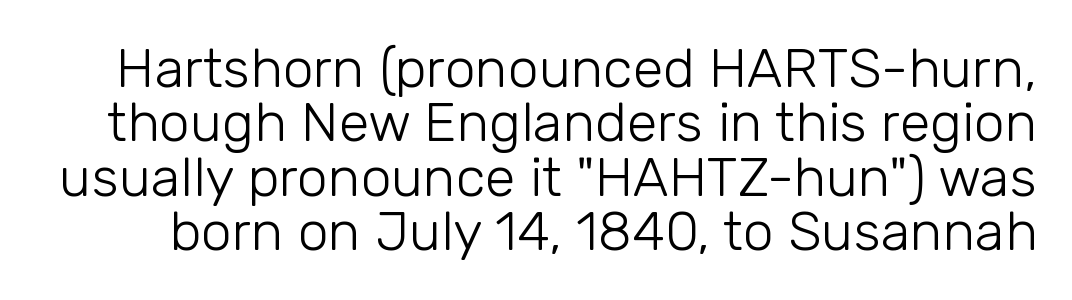
The image shows 55 px light sans-serif type, upright; set tight line spacing (0.99x), normal letter spacing, not underlined; low stroke contrast and a medium x-height.
